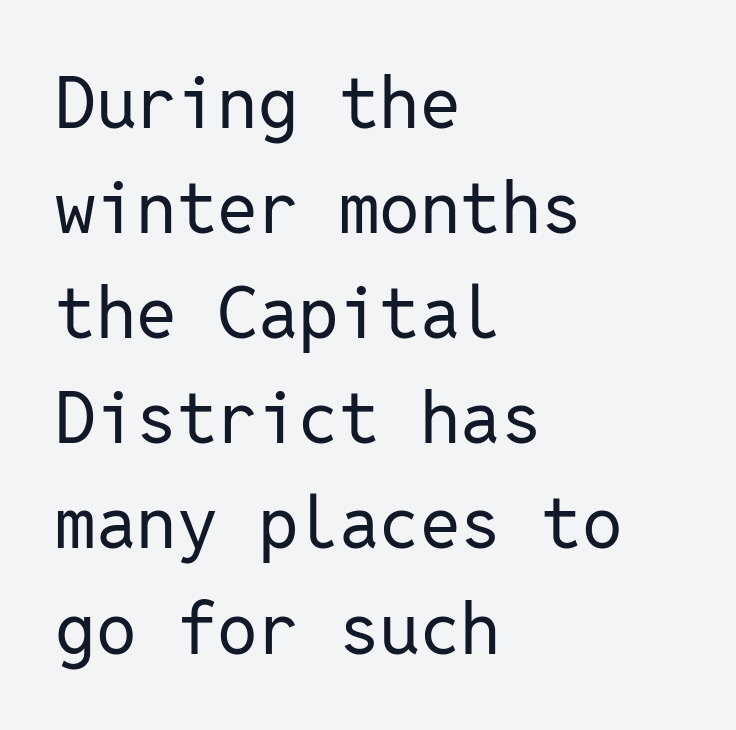
Vertical stems look standard width or narrower in stroke. This block has exactly the height ordinary leading produces. The rendering anchors every line to the left-hand side. Glyph-to-glyph distance matches everyday printed text.
